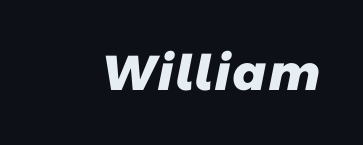
The image shows 49 px heavy sans-serif type; set normal letter spacing, not underlined; low stroke contrast and a medium x-height.
